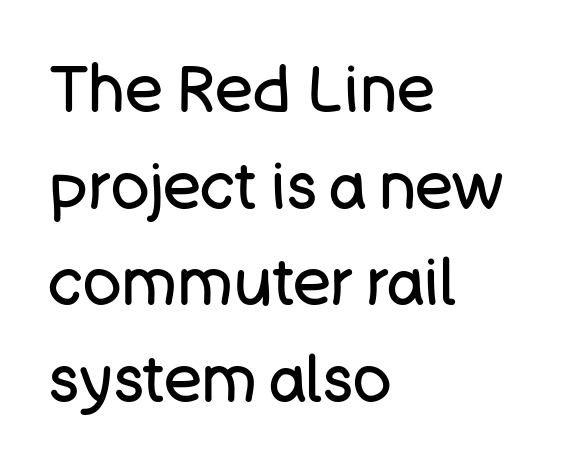
The image shows 64 px regular-weight sans-serif type, upright; set left-aligned, normal line spacing (1.51x), normal letter spacing, not underlined; low stroke contrast and a large x-height.
